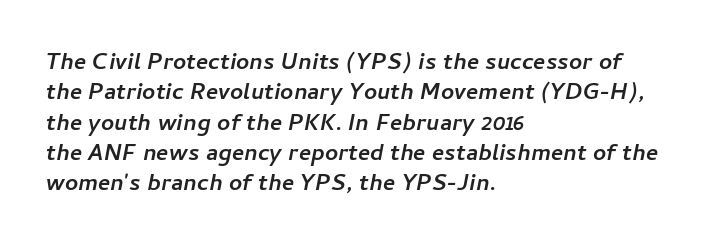
Q: Is the text bold? A: Yes.
Q: Is the text italic (slanted)? A: Yes, it leans right by about 11 degrees.
Q: Is the text underlined? A: No.
Q: How is the paragraph aligned? A: Left-aligned.
Q: Is the spacing between letters normal or unusually wide? A: Normal.
Q: Is the spacing between lines tight, normal or loose? A: Normal.
